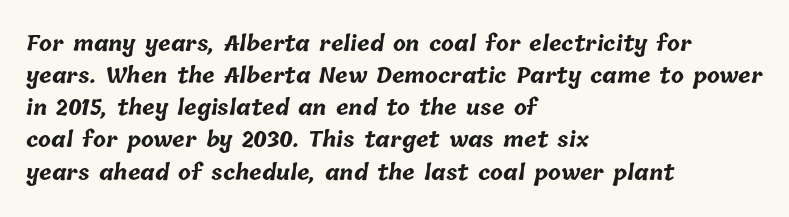
The string is rendered with underlining switched off. What stands out about the letter spacing? Nothing — it is the standard amount. I'd describe the lettering as bold — thick and assertive. What's the leading like? Ordinary, nothing unusual. This rendering uses left alignment, leaving the right contour irregular.
